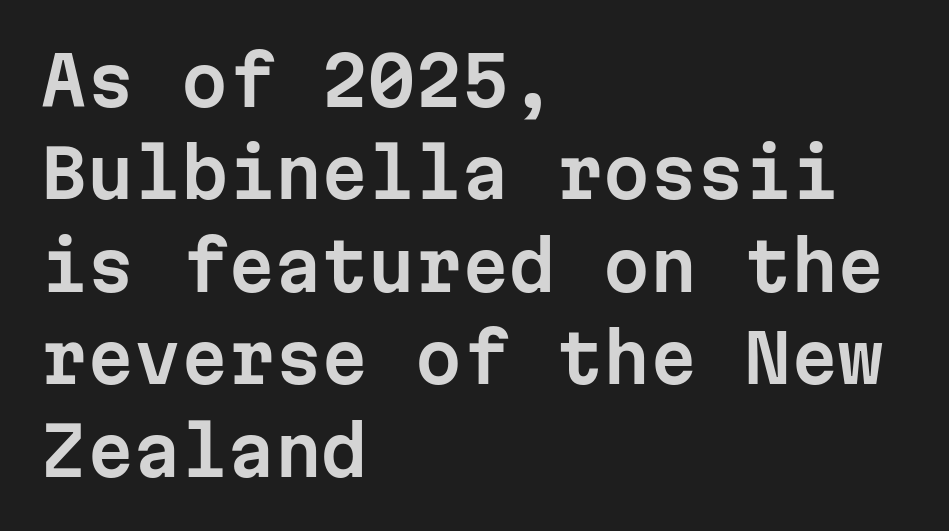
Q: Is the text italic (slanted)? A: No, it is upright.
Q: Is the typeface a serif or a sans-serif typeface? A: Sans-serif.
Q: Is the text underlined? A: No.
Q: How is the paragraph aligned? A: Left-aligned.
Q: Is the spacing between letters normal or unusually wide? A: Normal.
Q: Is the spacing between lines tight, normal or loose? A: Normal.
Q: Width (condensed, normal, or wide)? A: Normal.
Q: Stroke contrast? A: Low.
Q: x-height? A: Medium.
Q: Monospaced? A: Yes.
